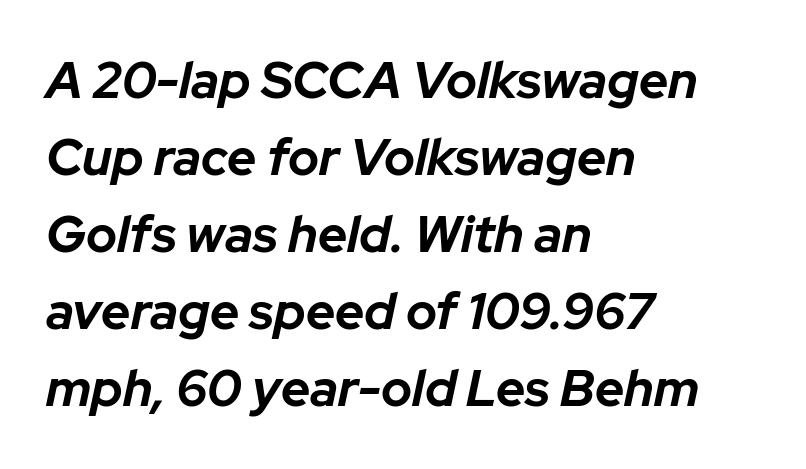
The image shows 51 px bold type, italic (leaning right); set left-aligned, normal line spacing (1.51x), normal letter spacing, not underlined; low stroke contrast and a medium x-height.
